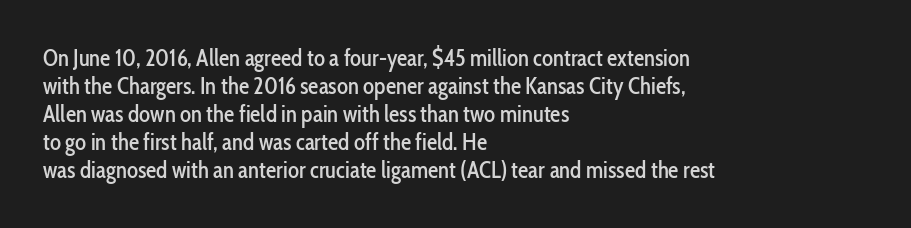
The image shows 23 px text type, upright; set left-aligned, line spacing 1.22x, normal letter spacing, not underlined.
